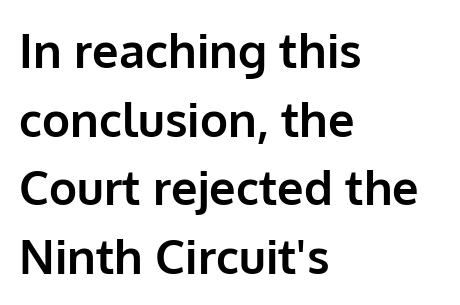
Q: Is the text bold? A: Yes.
Q: Is the text italic (slanted)? A: No, it is upright.
Q: Is the typeface a serif or a sans-serif typeface? A: Sans-serif.
Q: Is the text underlined? A: No.
Q: How is the paragraph aligned? A: Left-aligned.
Q: Is the spacing between letters normal or unusually wide? A: Normal.
Q: Is the spacing between lines tight, normal or loose? A: Normal.
Q: Width (condensed, normal, or wide)? A: Normal.
Q: Stroke contrast? A: Low.
Q: x-height? A: Medium.
Q: Monospaced? A: No.
